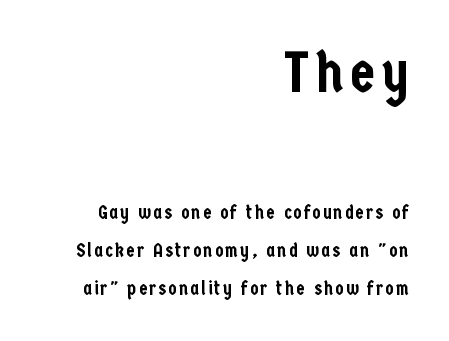
A typesetter would mark this as roman, not italic. Regarding serifs, this sample does without them. The leading is generous, giving the passage an open texture. Only glyphs here, with clear space below each row.
